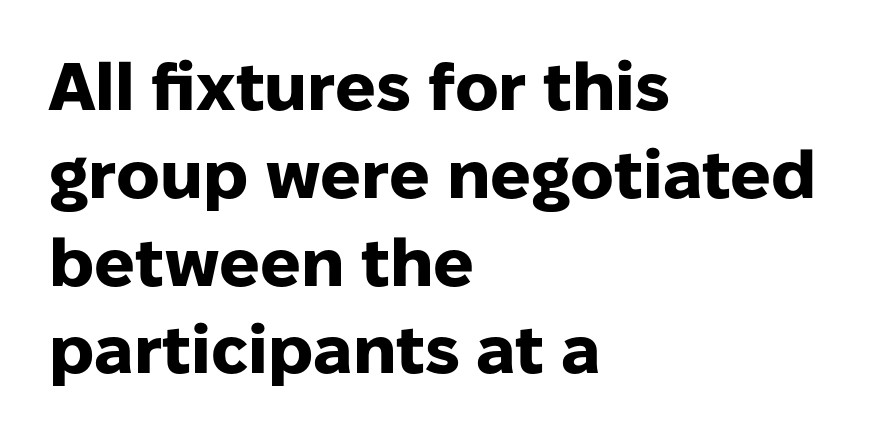
Has an underline been added? It has not. Which margin do the lines hug? The left one — the right edge is uneven. Baseline-to-baseline distance is the conventional proportion of letter height. The passage shown is typed in a proportional face where columns would drift. Check where the strokes stop: nothing finishes them off — pure sans.
